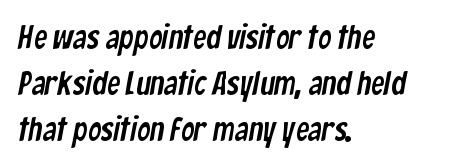
Letterform terminals end flat and unadorned throughout the passage. These lines stack with their left ends in a neat column. The space between consecutive lines is moderate. The passage shown has conventional tracking throughout. Each letter keeps its own natural width here, so spacing adapts to shape. Nobody drew a line under any word here.
